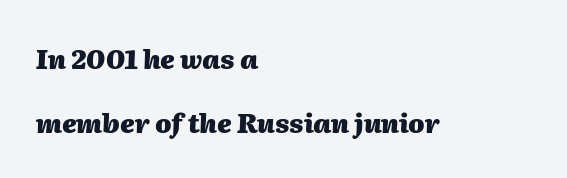
The image shows 26 px bold type, italic (leaning right); set left-aligned, loose line spacing (2.46x), normal letter spacing, not underlined.
